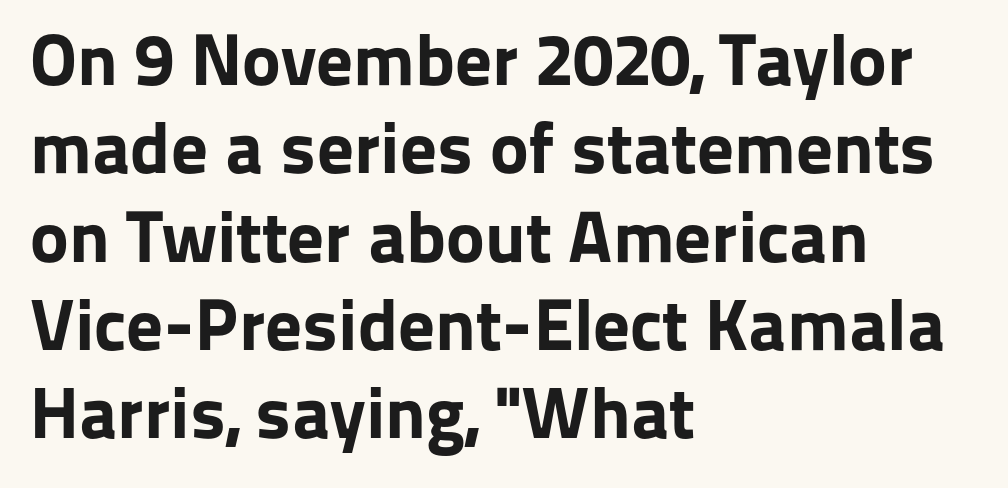
Q: Is the text bold? A: Yes.
Q: Is the text italic (slanted)? A: No, it is upright.
Q: Is the typeface a serif or a sans-serif typeface? A: Sans-serif.
Q: Is the text underlined? A: No.
Q: How is the paragraph aligned? A: Left-aligned.
Q: Is the spacing between letters normal or unusually wide? A: Normal.
Q: Width (condensed, normal, or wide)? A: Normal.
Q: Stroke contrast? A: Low.
Q: x-height? A: Medium.
Q: Monospaced? A: No.
